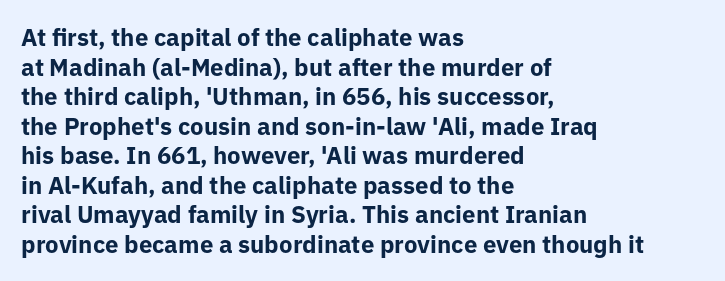
The image shows 24 px bold type, upright; set left-aligned, line spacing 1.23x, normal letter spacing, not underlined.
